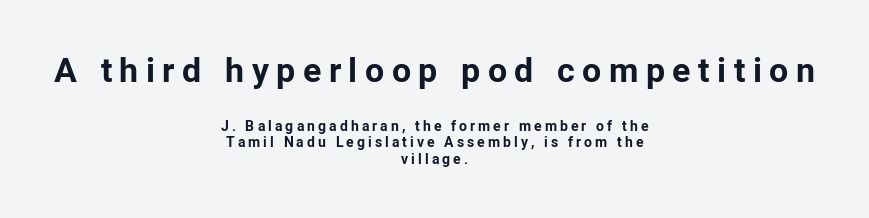
Q: Is the text bold? A: Yes.
Q: Is the text italic (slanted)? A: No, it is upright.
Q: Is the typeface a serif or a sans-serif typeface? A: Sans-serif.
Q: Is the text underlined? A: No.
Q: How is the paragraph aligned? A: Centered.
Q: Is the spacing between letters normal or unusually wide? A: Unusually wide.
Q: Which block of text is set in a larger size, the first (top) or the second (bottom)? A: The first (top) one.
Q: Width (condensed, normal, or wide)? A: Normal.
Q: Stroke contrast? A: Low.
Q: x-height? A: Medium.
Q: Monospaced? A: No.
